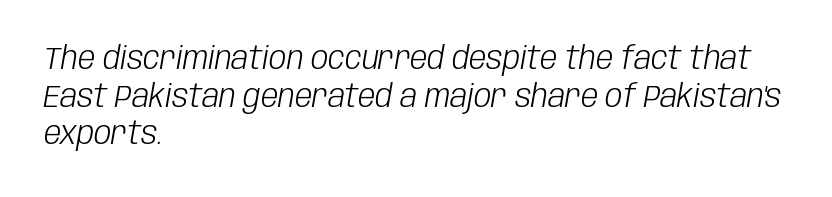
The image shows 31 px light, condensed type, italic (leaning right); set left-aligned, line spacing 1.21x, normal letter spacing, not underlined; low stroke contrast and a large x-height.
